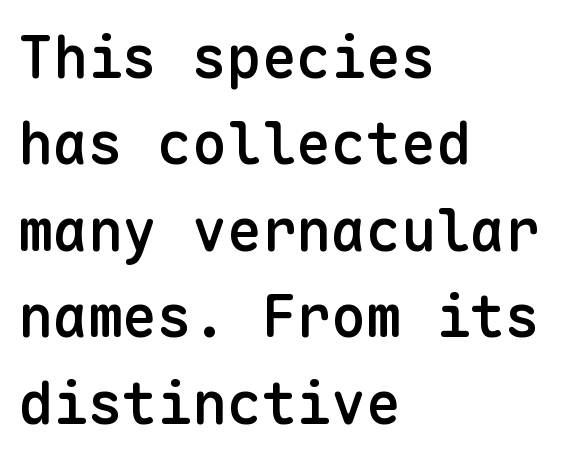
Every row of glyphs begins at an identical x-position on the left. Bold? Not quite — semibold, heavier than regular but stopping short. Here the designer chose a console-style face with uniform glyph widths. These lines keep a tight, regular rhythm from letter to letter. Regarding serifs, this sample does without them.
